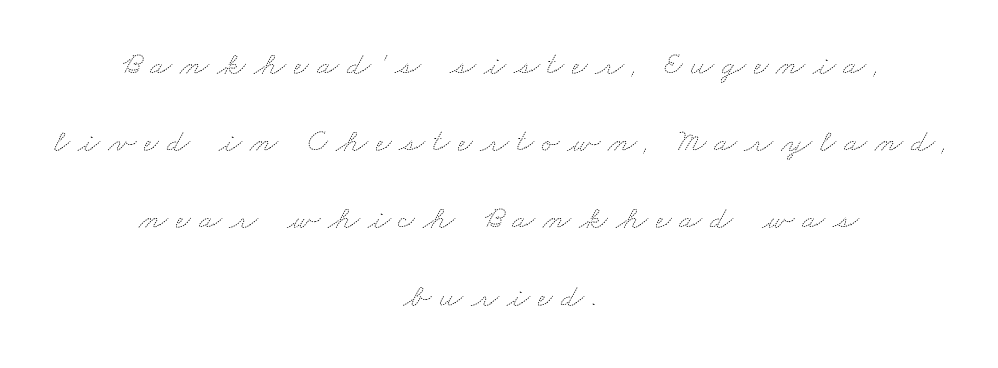
{"bold": "no", "weight": "thin", "width": "wide", "stroke_contrast": "medium", "x_height": "small", "monospaced": "no", "underline": "no", "align": "center", "line_spacing": "loose", "line_spacing_ratio": 2.34, "letter_spacing": "wide", "letter_spacing_em": 0.24, "glyph_px": 33}
